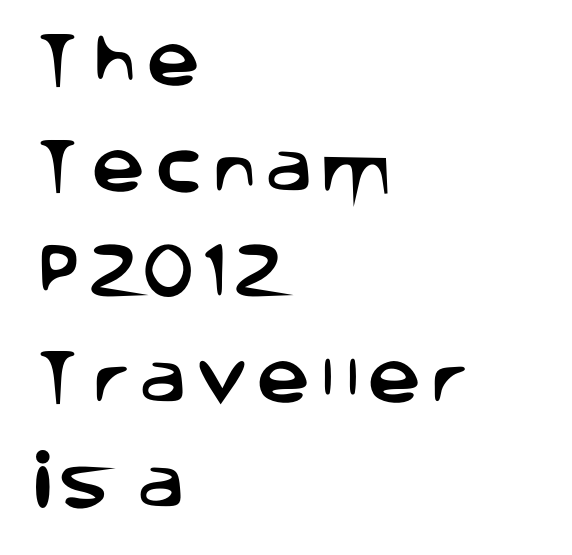
Underlining? Definitely not there. Notice how the stems are strictly vertical — no italics here. Line beginnings align vertically; line endings do not. A typesetter would label this face a sans. This sample has the flowing, uneven cadence of proportional lettering.
